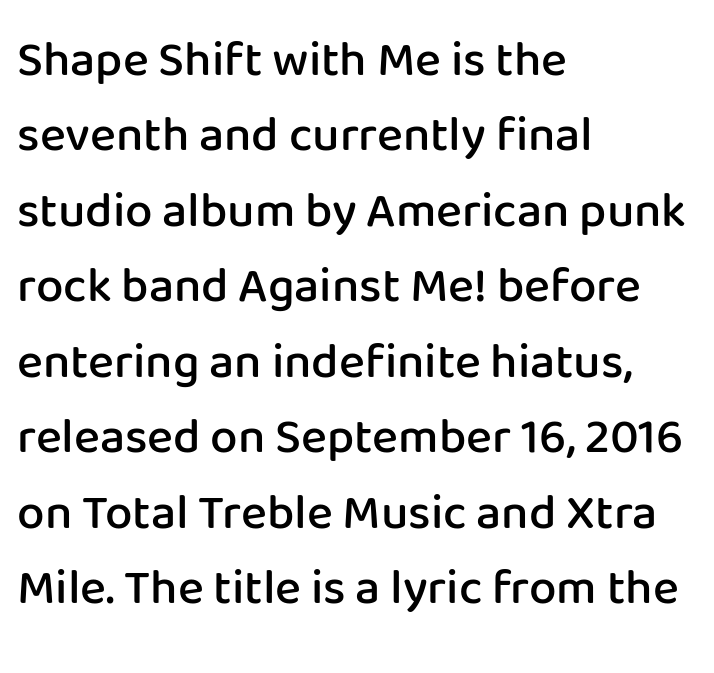
Q: Is the text bold? A: Semi-bold.
Q: Is the text italic (slanted)? A: No, it is upright.
Q: Is the typeface a serif or a sans-serif typeface? A: Sans-serif.
Q: Is the text underlined? A: No.
Q: How is the paragraph aligned? A: Left-aligned.
Q: Is the spacing between letters normal or unusually wide? A: Normal.
Q: Is the spacing between lines tight, normal or loose? A: Normal.
Q: Width (condensed, normal, or wide)? A: Normal.
Q: Stroke contrast? A: Low.
Q: x-height? A: Medium.
Q: Monospaced? A: No.
